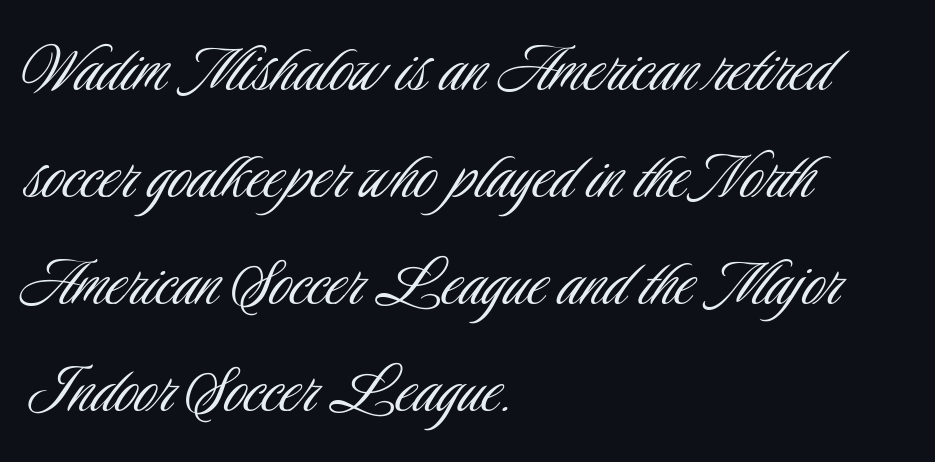
The image shows 76 px light, condensed sans-serif type; set left-aligned, normal line spacing (1.41x), normal letter spacing, not underlined; low stroke contrast and a small x-height.
